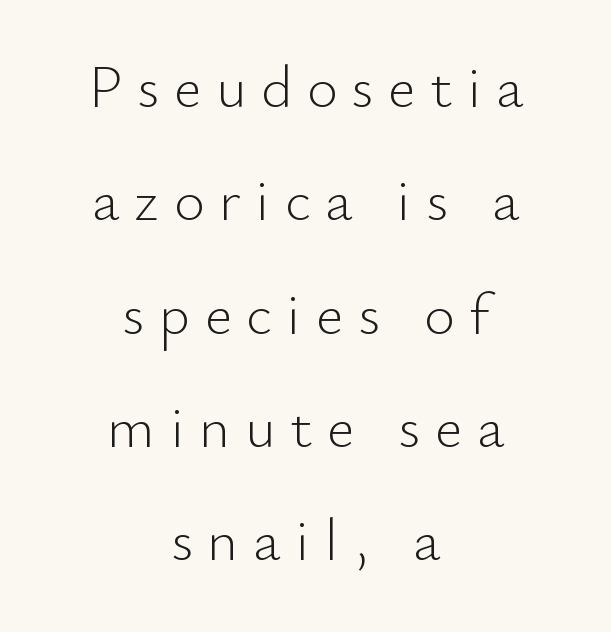
The image shows 59 px light sans-serif type, upright; set centered, loose line spacing (1.92x), unusually wide letter spacing (+0.25 em), not underlined; low stroke contrast and a small x-height.
